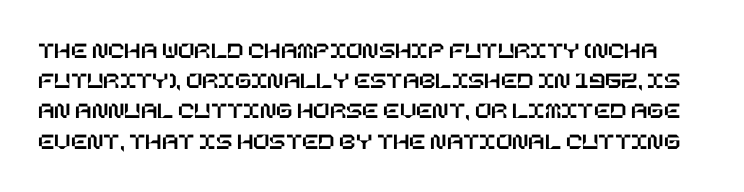
Unlike italic type, these characters show no tilt at all. This sample keeps an unexceptional amount of space between lines. Words float on clear page, feet unadorned. Spacing between characters is what you'd get straight out of the box.
